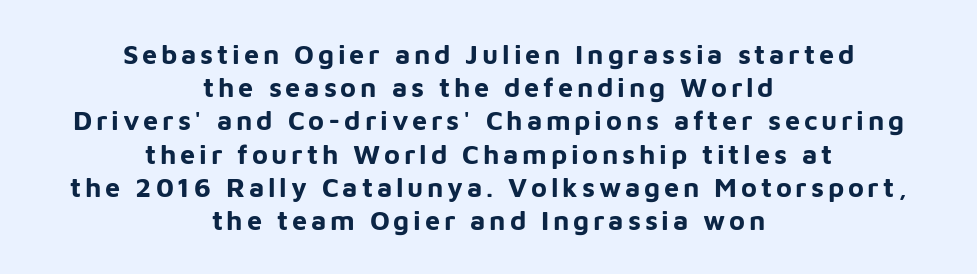
The strokes are fattened all the way to bold. The space beneath each line is pristine and unruled. The letters stand straight up with perfectly vertical stems. One-word summary of the alignment: center.
